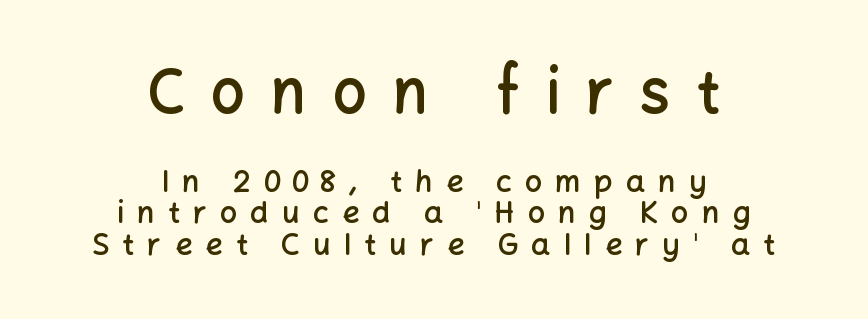
Q: Is the text bold? A: Semi-bold.
Q: Is the text italic (slanted)? A: No, it is upright.
Q: Is the typeface a serif or a sans-serif typeface? A: Sans-serif.
Q: Is the text underlined? A: No.
Q: How is the paragraph aligned? A: Centered.
Q: Is the spacing between letters normal or unusually wide? A: Unusually wide.
Q: Is the spacing between lines tight, normal or loose? A: Tight.
Q: Which block of text is set in a larger size, the first (top) or the second (bottom)? A: The first (top) one.
Q: Width (condensed, normal, or wide)? A: Normal.
Q: Stroke contrast? A: Low.
Q: x-height? A: Medium.
Q: Monospaced? A: No.
